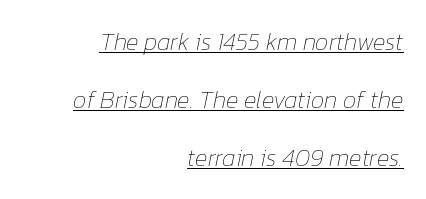
Q: Is the text bold? A: No.
Q: Is the text italic (slanted)? A: Yes, it leans right by about 12 degrees.
Q: Is the text underlined? A: Yes.
Q: How is the paragraph aligned? A: Right-aligned.
Q: Is the spacing between letters normal or unusually wide? A: Normal.
Q: Is the spacing between lines tight, normal or loose? A: Loose.
